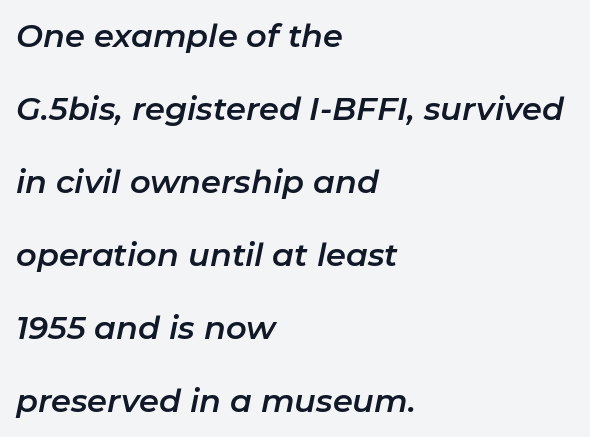
The strip under each line holds only bare page. Each letter keeps its own natural width here, so spacing adapts to shape. Each word holds together tightly as a unit, with standard inter-letter gaps. When letters slant like this, we call the style italic. Left-aligned paragraph, ragged on the right. Interline gaps are noticeably wide in this sample.
